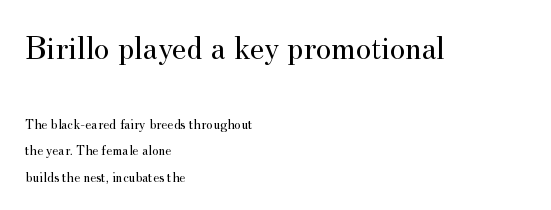
Q: Is the text bold? A: No.
Q: Is the text italic (slanted)? A: No, it is upright.
Q: Is the typeface a serif or a sans-serif typeface? A: Serif.
Q: Is the text underlined? A: No.
Q: How is the paragraph aligned? A: Left-aligned.
Q: Is the spacing between letters normal or unusually wide? A: Normal.
Q: Which block of text is set in a larger size, the first (top) or the second (bottom)? A: The first (top) one.
Q: Width (condensed, normal, or wide)? A: Normal.
Q: Stroke contrast? A: Medium.
Q: x-height? A: Small.
Q: Monospaced? A: No.
